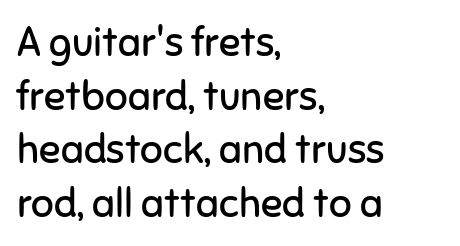
{"serif": "no", "italic": "no", "bold": "no", "weight": "regular", "width": "normal", "stroke_contrast": "low", "x_height": "medium", "monospaced": "no", "underline": "no", "align": "left", "line_spacing": "normal", "line_spacing_ratio": 1.34, "letter_spacing": "normal", "letter_spacing_em": 0.0, "glyph_px": 40}
